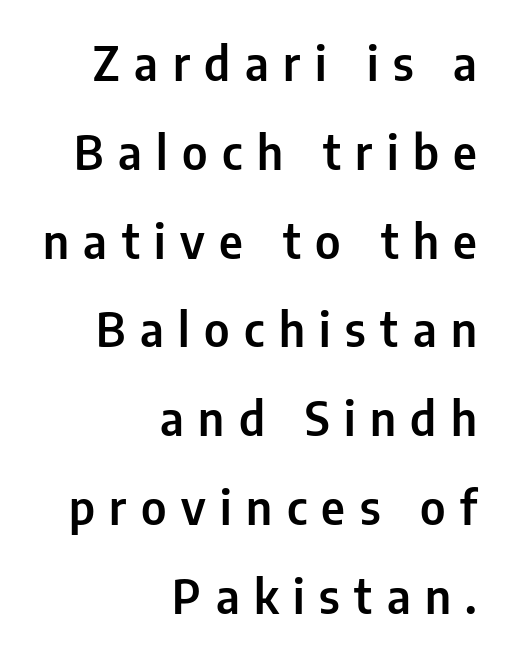
The designer went with a sans here, leaving each stem footless. The typography opts for an upright posture over an oblique one. Compared with typical body copy, the letter spacing here is much looser. The paragraph has a hard right edge and a soft left edge. Any mark beneath the type? The region is blank. The face used here is proportionally spaced, like ordinary book or web type.
